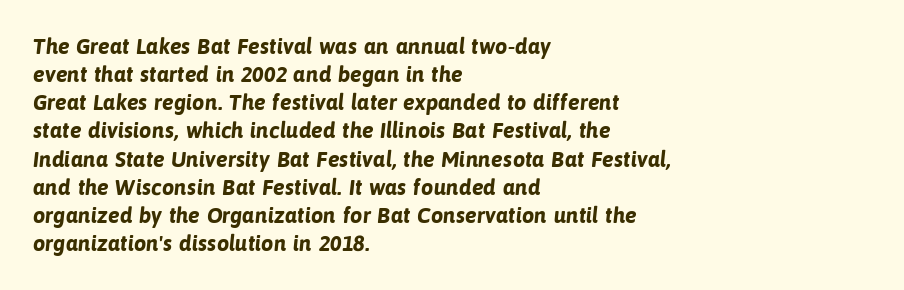
This rendering uses left alignment, leaving the right contour irregular. The gaps between neighbouring characters are ordinary and unremarkable. The leading is moderate, giving the passage an even texture. Compared with an ordinary text face, these strokes are far heavier — a full bold. This rendering features lettering with no underline.
